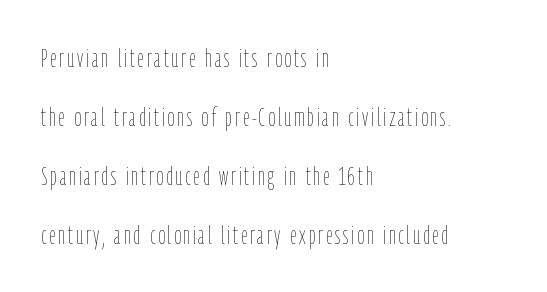
Weight: in the light-to-regular range. Posture: straight, roman, zero tilt. The leading is generous, giving the passage an open texture. A classic flush-left, rag-right setting is used for this passage. The baseline area is clear.
